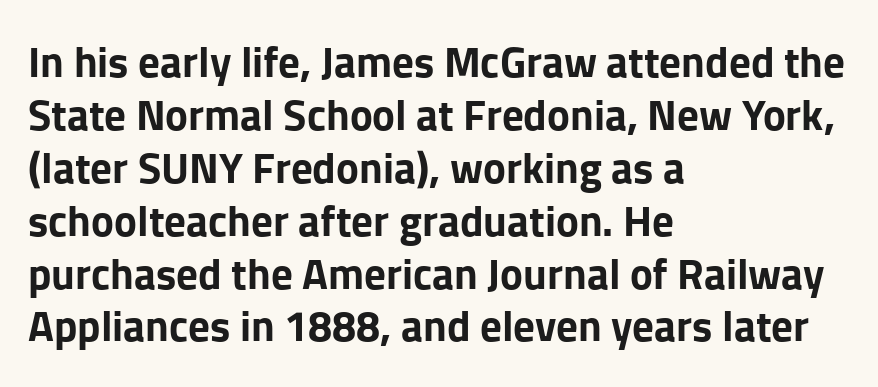
Q: Is the text bold? A: Yes.
Q: Is the text italic (slanted)? A: No, it is upright.
Q: Is the typeface a serif or a sans-serif typeface? A: Sans-serif.
Q: Is the text underlined? A: No.
Q: How is the paragraph aligned? A: Left-aligned.
Q: Is the spacing between letters normal or unusually wide? A: Normal.
Q: Width (condensed, normal, or wide)? A: Normal.
Q: Stroke contrast? A: Low.
Q: x-height? A: Medium.
Q: Monospaced? A: No.
